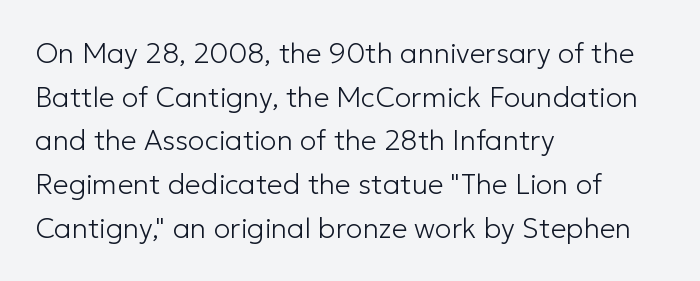
Whoever set this chose a conventional vertical rhythm. These lines are composed in type without serifs. Here the designer chose a conventional face with non-uniform glyph widths. The paragraph shown leans on its left margin. Plain, unruled lines of type. Ascenders rise straight up at ninety degrees.
